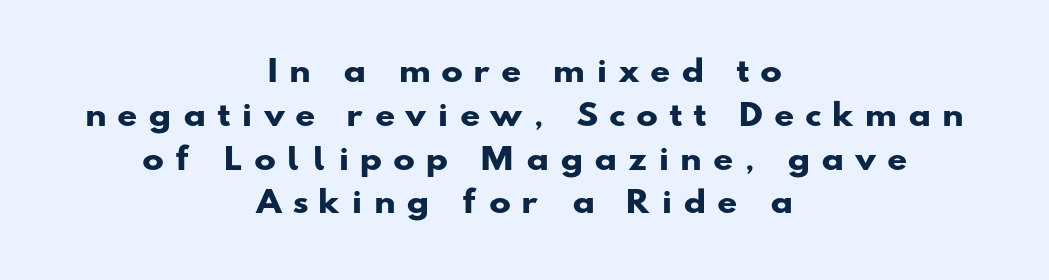
The image shows 29 px heavy, wide sans-serif type; set centered, normal line spacing (1.51x), unusually wide letter spacing (+0.43 em), not underlined; low stroke contrast and a small x-height.
